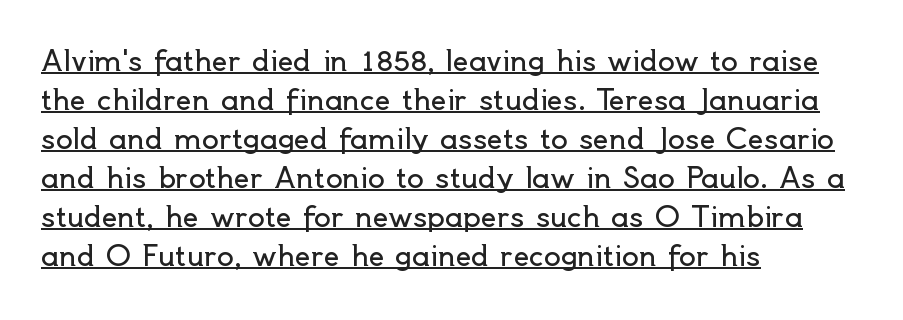
{"serif": "no", "italic": "no", "bold": "no", "weight": "regular", "width": "normal", "x_height": "small", "monospaced": "no", "underline": "yes", "align": "left", "line_spacing": "normal", "line_spacing_ratio": 1.39, "letter_spacing": "normal", "letter_spacing_em": 0.0, "glyph_px": 28}
